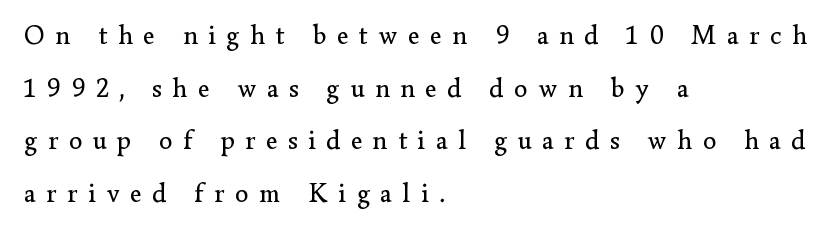
{"italic": "no", "bold": "no", "underline": "no", "align": "left", "line_spacing": "loose", "line_spacing_ratio": 1.95, "letter_spacing": "wide", "letter_spacing_em": 0.39, "glyph_px": 27}
